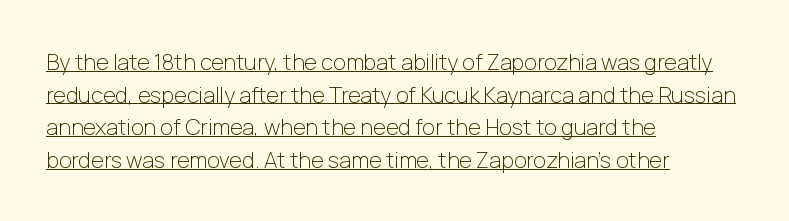
The image shows 22 px text type, upright; set left-aligned, normal line spacing (1.48x), normal letter spacing, underlined.
